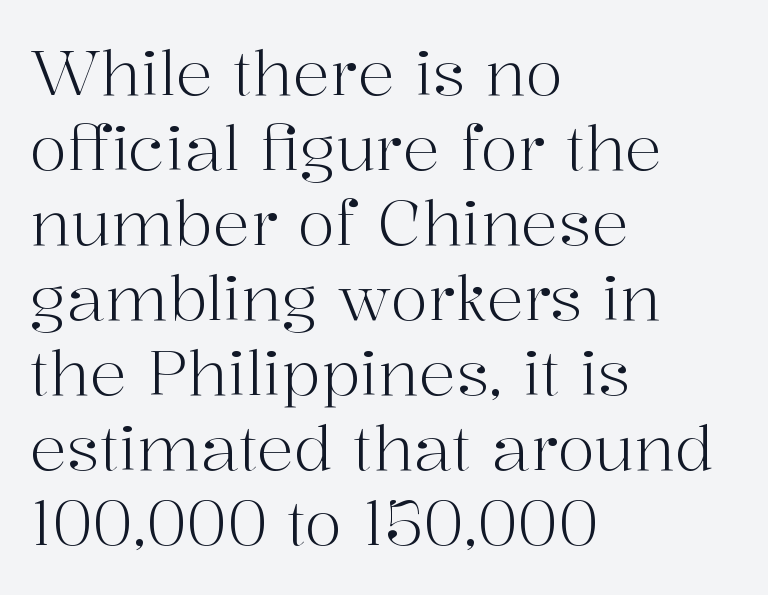
The image shows 62 px light serif type, upright; set left-aligned, line spacing 1.21x, normal letter spacing, not underlined; high stroke contrast and a medium x-height.
